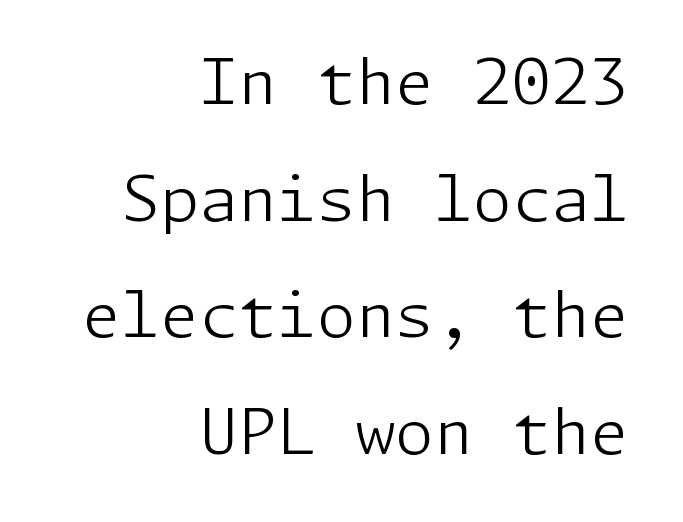
I'd call this a sans setting — the letters go barefoot. Weight: not bold — regular or lighter. Each word holds together tightly as a unit, with standard inter-letter gaps. The font's upright variant was chosen for this text. Unmarked baselines from the first word to the last. The passage is arranged like a letterhead date or caption credit — flush right.
